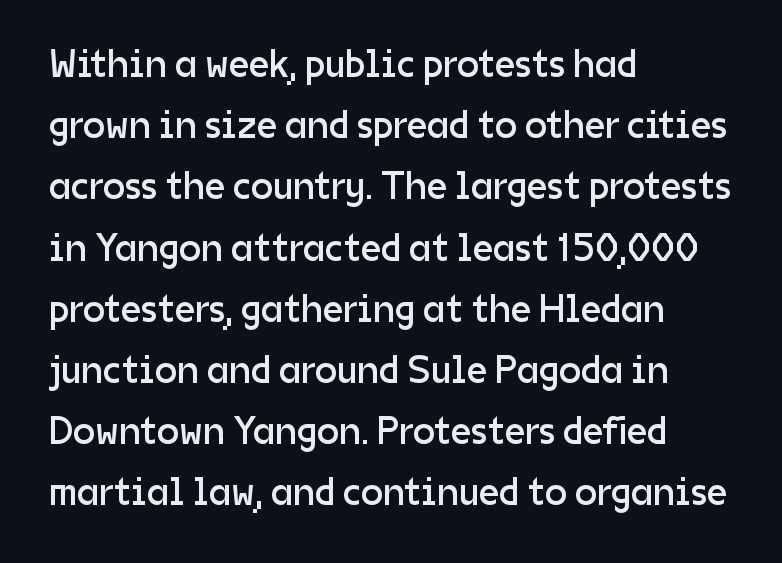
{"serif": "no", "italic": "no", "bold": "no", "weight": "regular", "width": "normal", "stroke_contrast": "low", "x_height": "medium", "monospaced": "no", "underline": "no", "align": "left", "line_spacing": "normal", "line_spacing_ratio": 1.53, "letter_spacing": "normal", "letter_spacing_em": 0.0, "glyph_px": 40}
